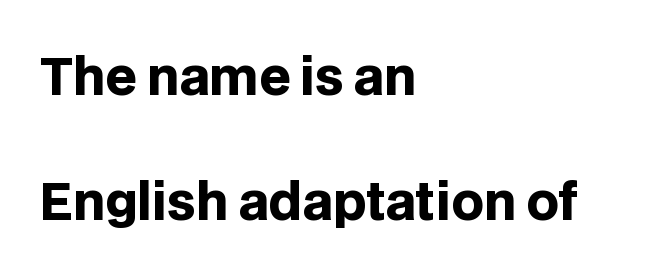
The image shows 50 px heavy sans-serif type, upright; set left-aligned, loose line spacing (2.5x), normal letter spacing, not underlined; low stroke contrast and a large x-height.
